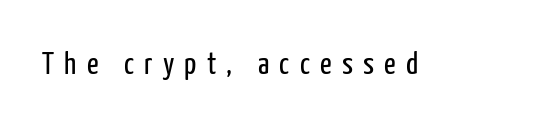
Inter-character spacing is expanded well beyond the font's built-in metrics. The zone under the glyphs is completely vacant. Looks like regular typesetting: each glyph gets only the width it needs. Stems and bowls with no extra thickness — not bold. The letters carry no serifs — their stems end cleanly without finishing strokes. The letters stand straight up with perfectly vertical stems.
